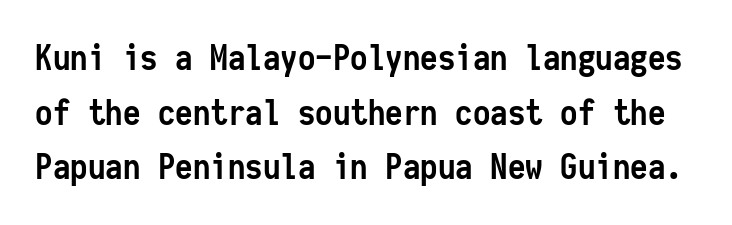
Spacing verdict: monospaced, one width for all characters. To sum up the face: it is a sans, with no serifs. The type is set solid horizontally, with unmodified tracking. This sample keeps an unexceptional amount of space between lines.
